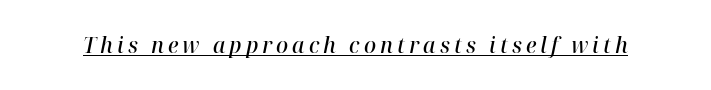
Q: Is the text bold? A: Semi-bold.
Q: Is the text italic (slanted)? A: Yes, it leans right by about 12 degrees.
Q: Is the text underlined? A: Yes.
